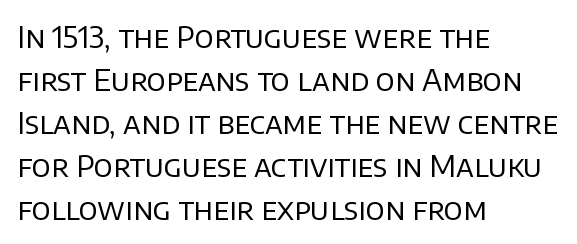
Is the stroke heavy? The answer is a plain regular-or-lighter. Glance below the letters and you will spot only blank space. Tall strokes in this sample are plumb rather than angled. The lines in this sample share a left origin and differ only in where they stop. The glyphs in this specimen are sans serif. If you measured baseline to baseline, you'd find a middling distance.
